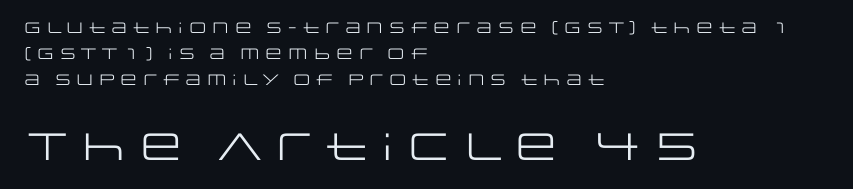
{"serif": "no", "italic": "no", "bold": "no", "weight": "regular", "width": "wide", "stroke_contrast": "low", "x_height": "large", "monospaced": "no", "underline": "no", "align": "left", "line_spacing_ratio": 1.72, "letter_spacing": "normal", "letter_spacing_em": 0.0, "larger_block": "second", "size_ratio": 2.53, "glyph_px": 38}
